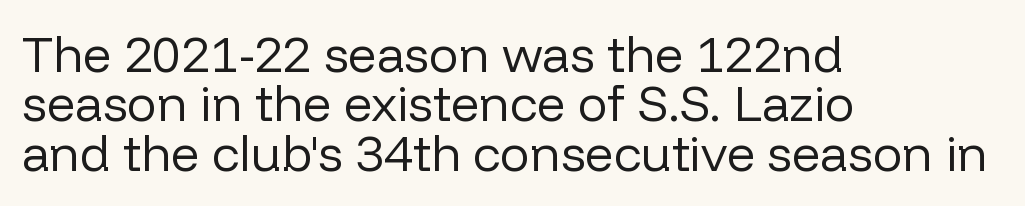
{"serif": "no", "italic": "no", "bold": "no", "weight": "regular", "width": "normal", "stroke_contrast": "low", "x_height": "medium", "monospaced": "no", "underline": "no", "align": "left", "line_spacing": "tight", "line_spacing_ratio": 0.99, "letter_spacing": "normal", "letter_spacing_em": 0.0, "glyph_px": 50}
